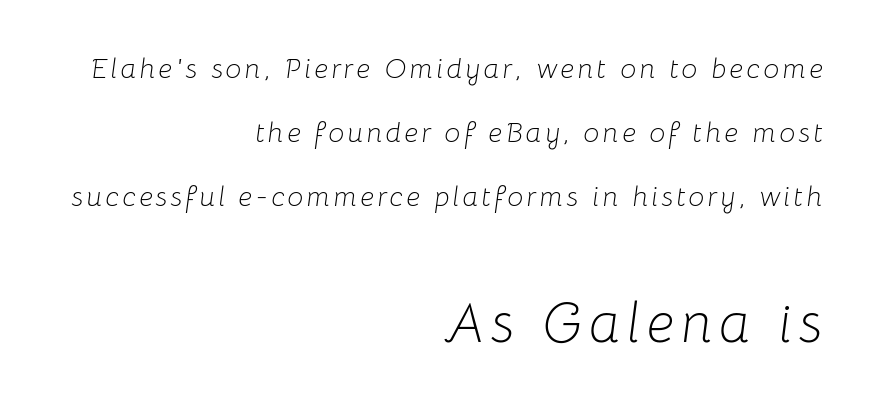
Q: Is the text bold? A: No.
Q: Is the text italic (slanted)? A: Yes, it leans right by about 8 degrees.
Q: Is the text underlined? A: No.
Q: How is the paragraph aligned? A: Right-aligned.
Q: Is the spacing between lines tight, normal or loose? A: Loose.
Q: Which block of text is set in a larger size, the first (top) or the second (bottom)? A: The second (bottom) one.
Q: Width (condensed, normal, or wide)? A: Normal.
Q: Stroke contrast? A: Low.
Q: x-height? A: Medium.
Q: Monospaced? A: No.
